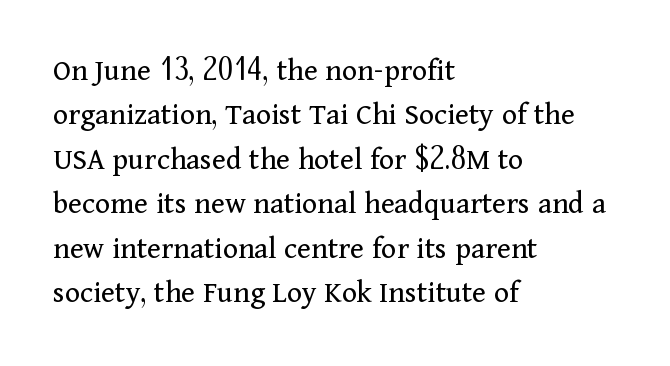
The image shows 32 px regular-weight serif type, upright; set left-aligned, normal line spacing (1.39x), normal letter spacing, not underlined; medium stroke contrast and a medium x-height.
